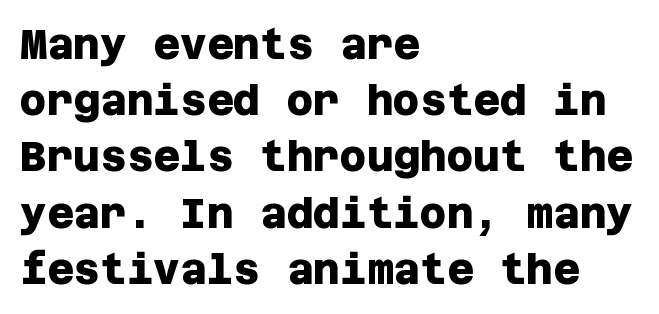
{"serif": "no", "bold": "yes", "weight": "heavy", "width": "normal", "stroke_contrast": "low", "x_height": "large", "underline": "no", "align": "left", "line_spacing": "normal", "line_spacing_ratio": 1.37, "letter_spacing": "normal", "letter_spacing_em": 0.0, "glyph_px": 41}
